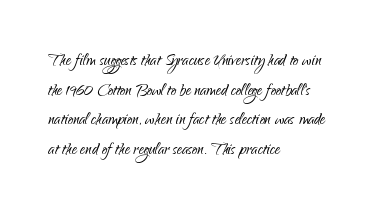
Quick note: underline off. The text block is weighted toward the left margin, trailing off unevenly rightward. This rendering leaves character spacing at its baseline value. Vertical spacing — default.
